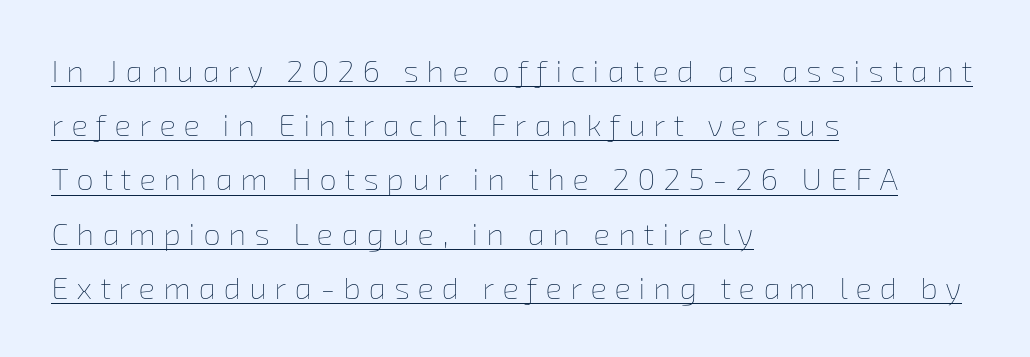
The lines in this sample share a left origin and differ only in where they stop. Is the type heavy? It reads as light-to-regular instead. Proportional: the letters do not fall into vertical columns. The rendering inserts visible extra space after every character. The lettering is marked with a stroke running underneath it.
